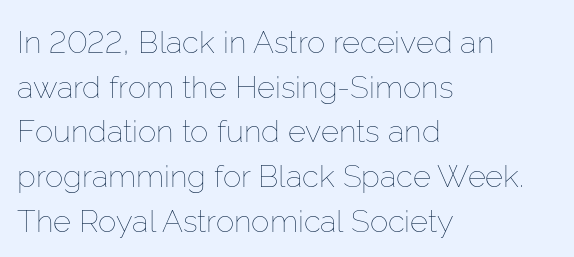
Observe the ordinary spacing: letters are neighbours, not strangers. The area under the type is left untouched. Baseline-to-baseline distance is the conventional proportion of letter height. Looks like regular typesetting: each glyph gets only the width it needs.
